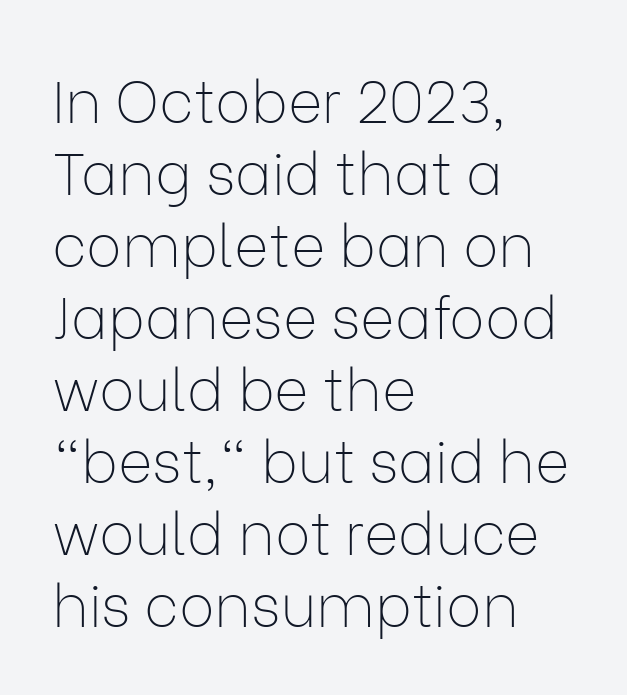
{"serif": "no", "italic": "no", "bold": "no", "weight": "thin", "width": "normal", "stroke_contrast": "low", "x_height": "medium", "monospaced": "no", "underline": "no", "align": "left", "line_spacing_ratio": 1.22, "letter_spacing": "normal", "letter_spacing_em": 0.0, "glyph_px": 59}
